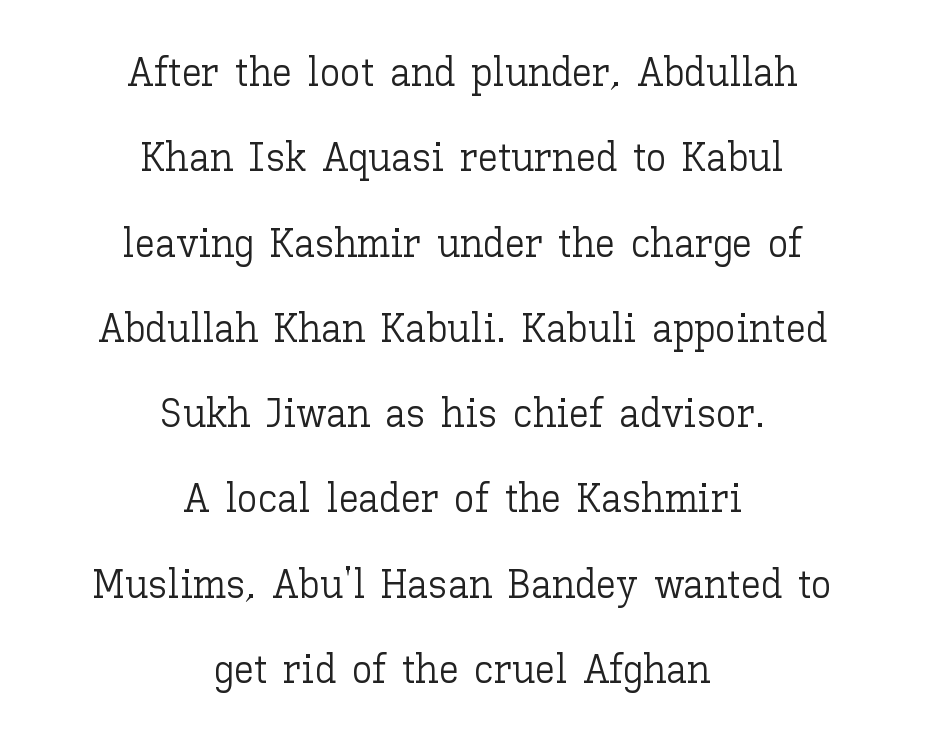
If you drew a line through each stem, it would be perfectly vertical. Is this a fixed-width face? No — the glyphs have proportional, varying widths. Every row of glyphs is offset so its center matches the block's center. Each row of text sits above clean, open space.
